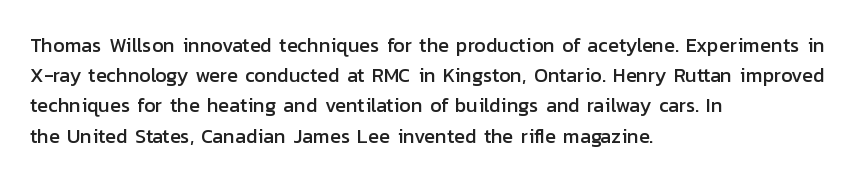
Q: Is the text italic (slanted)? A: No, it is upright.
Q: Is the text underlined? A: No.
Q: How is the paragraph aligned? A: Left-aligned.
Q: Is the spacing between letters normal or unusually wide? A: Normal.
Q: Is the spacing between lines tight, normal or loose? A: Normal.
